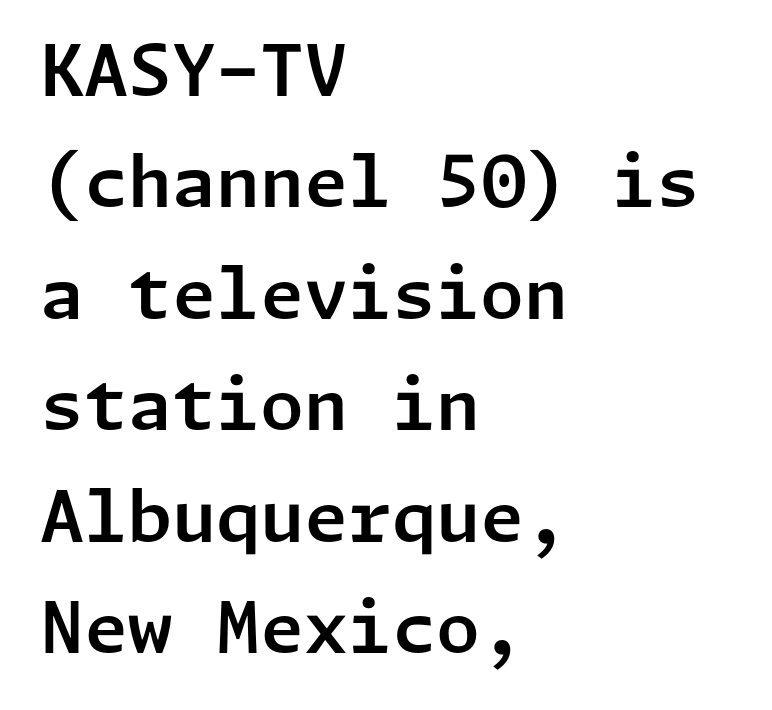
Compared with a centered layout, this one pins lines to the left instead. Plain, unruled lines of type. Honestly, the letter spacing is just normal — you wouldn't notice it. Whoever set this chose a conventional vertical rhythm. The letters stand straight up with perfectly vertical stems.
